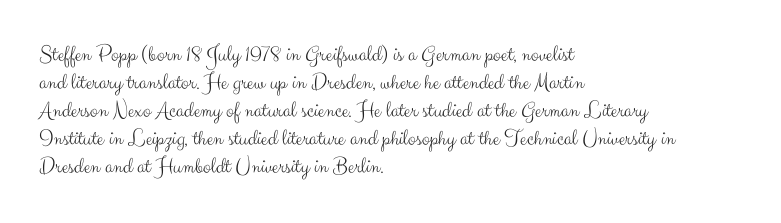
The image shows 23 px text type; set left-aligned, line spacing 1.22x, normal letter spacing, not underlined.
